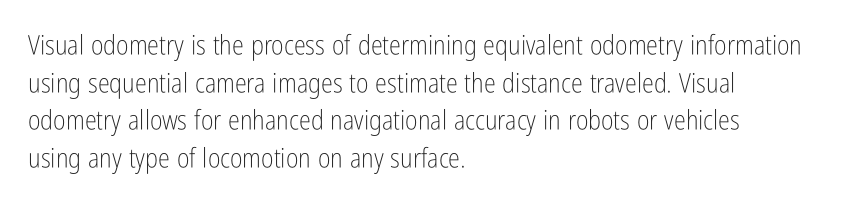
{"italic": "no", "bold": "no", "underline": "no", "align": "left", "line_spacing": "normal", "line_spacing_ratio": 1.39, "letter_spacing": "normal", "letter_spacing_em": 0.0, "glyph_px": 27}
